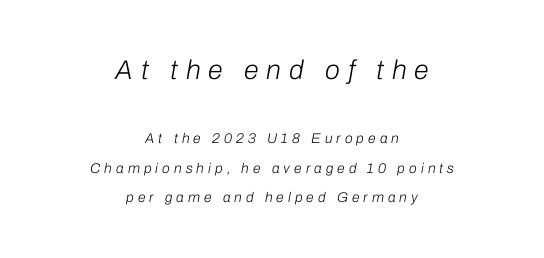
The image shows 27 px text type, italic (leaning right); set centered, loose line spacing (2.1x), unusually wide letter spacing (+0.29 em), not underlined; the first (top) block is 1.93x larger.
